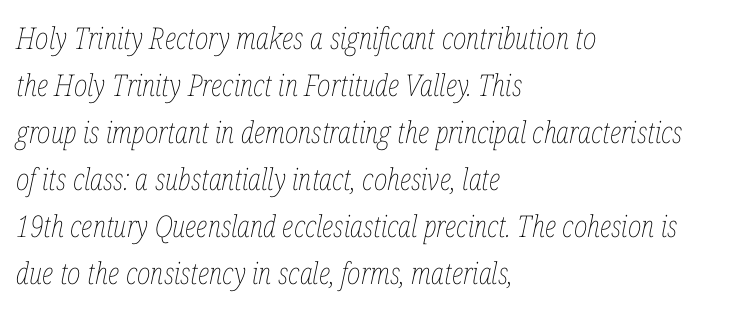
The image shows 30 px thin, condensed type, italic (leaning right); set left-aligned, normal line spacing (1.57x), normal letter spacing, not underlined; low stroke contrast and a medium x-height.
